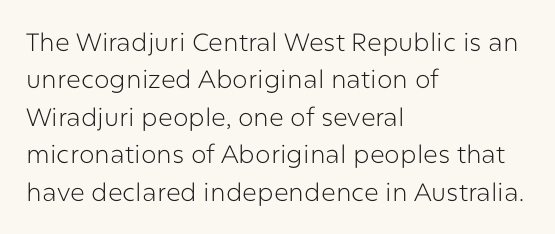
The image shows 25 px text type, upright; set left-aligned, normal line spacing (1.5x), normal letter spacing, not underlined.
